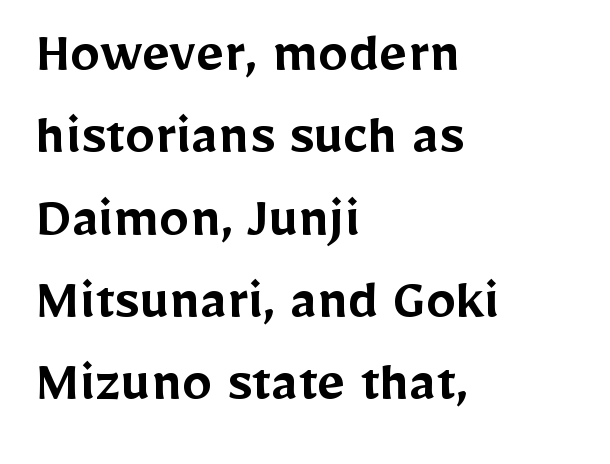
Q: Is the text bold? A: Semi-bold.
Q: Is the text italic (slanted)? A: No, it is upright.
Q: Is the typeface a serif or a sans-serif typeface? A: Sans-serif.
Q: Is the text underlined? A: No.
Q: How is the paragraph aligned? A: Left-aligned.
Q: Is the spacing between letters normal or unusually wide? A: Normal.
Q: Is the spacing between lines tight, normal or loose? A: Normal.
Q: Width (condensed, normal, or wide)? A: Normal.
Q: Stroke contrast? A: Low.
Q: x-height? A: Medium.
Q: Monospaced? A: No.
